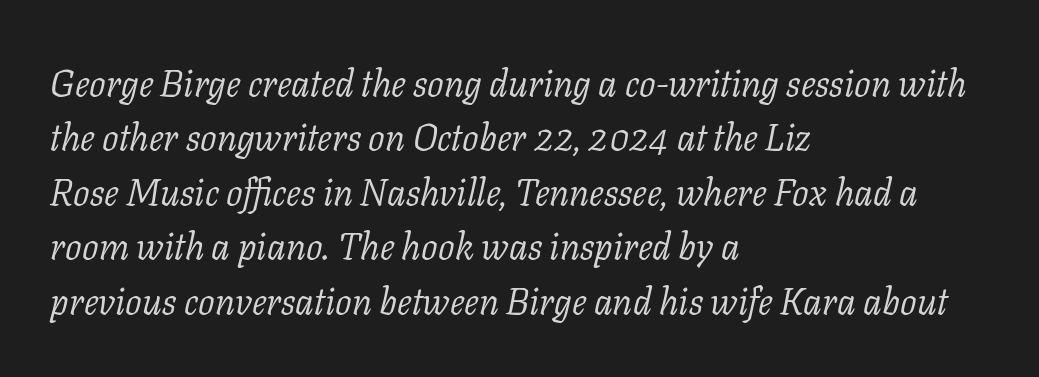
Note: serifs present on the glyphs. Only glyphs here, with clear space below each row. Layout note: lines flush left. Slanted lettering throughout.
